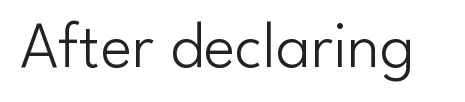
{"serif": "no", "italic": "no", "bold": "no", "weight": "light", "width": "normal", "stroke_contrast": "low", "x_height": "small", "monospaced": "no", "underline": "no", "letter_spacing": "normal", "letter_spacing_em": 0.0, "glyph_px": 67}
